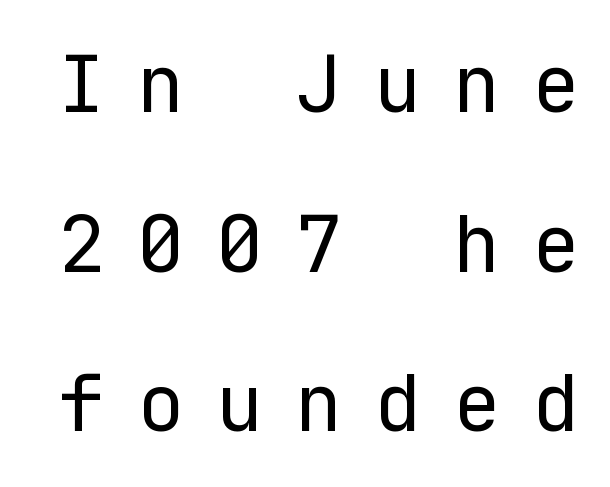
Heft: none added — not bold. Nothing sits at the stroke ends, so this counts as sans-serif. These lines were composed using upright roman letters. Vertically, the passage feels expansive, rows floating well apart.
